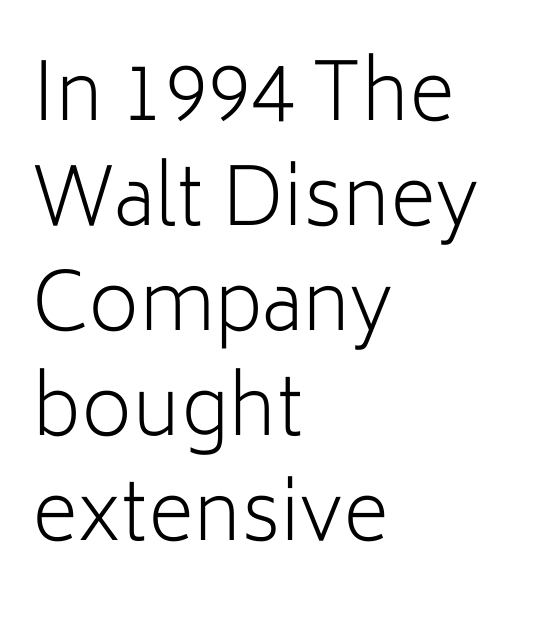
Nothing unusual about the tracking: characters are spaced as the font intends. Baseline-to-baseline distance is the conventional proportion of letter height. The passage shown is typed in a proportional face where columns would drift. Posture: upright roman. Each row of text sits above clean, open space.
